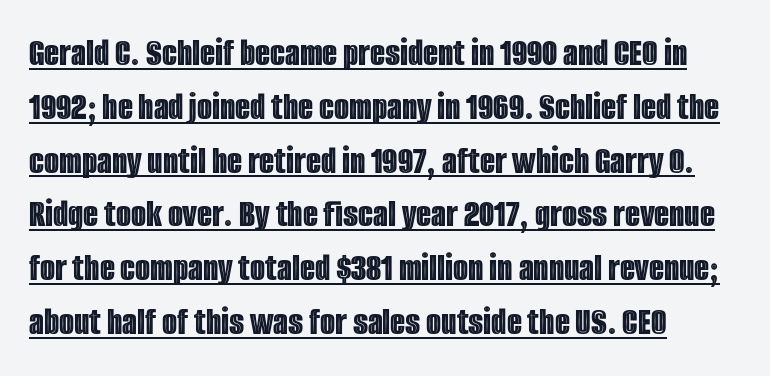
The image shows 39 px condensed type, upright; set left-aligned, normal line spacing (1.38x), normal letter spacing, underlined; a large x-height.
